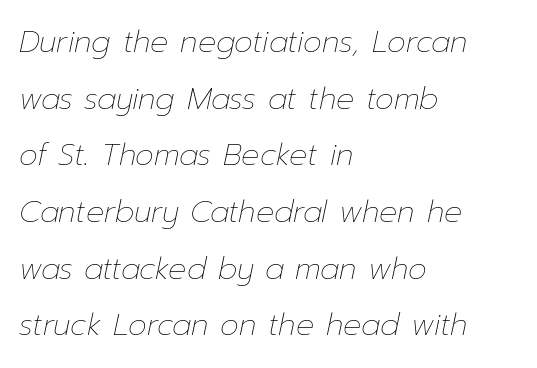
Q: Is the text bold? A: No.
Q: Is the text italic (slanted)? A: Yes, it leans right by about 12 degrees.
Q: Is the text underlined? A: No.
Q: How is the paragraph aligned? A: Left-aligned.
Q: Is the spacing between letters normal or unusually wide? A: Normal.
Q: Width (condensed, normal, or wide)? A: Normal.
Q: Stroke contrast? A: Low.
Q: x-height? A: Medium.
Q: Monospaced? A: No.
